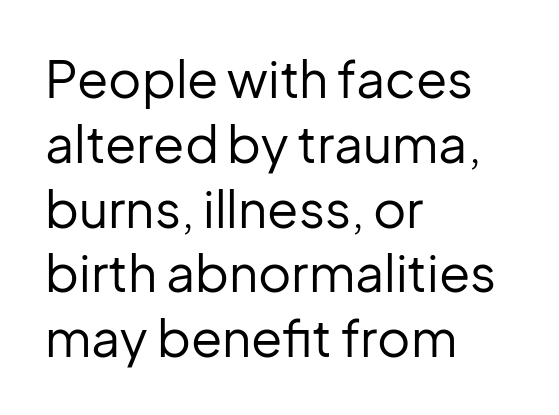
The image shows 51 px regular-weight sans-serif type, upright; set left-aligned, normal line spacing (1.27x), normal letter spacing, not underlined; low stroke contrast and a medium x-height.
